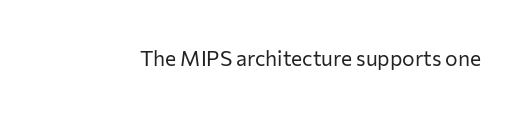
{"italic": "no", "bold": "no", "underline": "no", "letter_spacing": "normal", "letter_spacing_em": 0.0, "glyph_px": 21}
